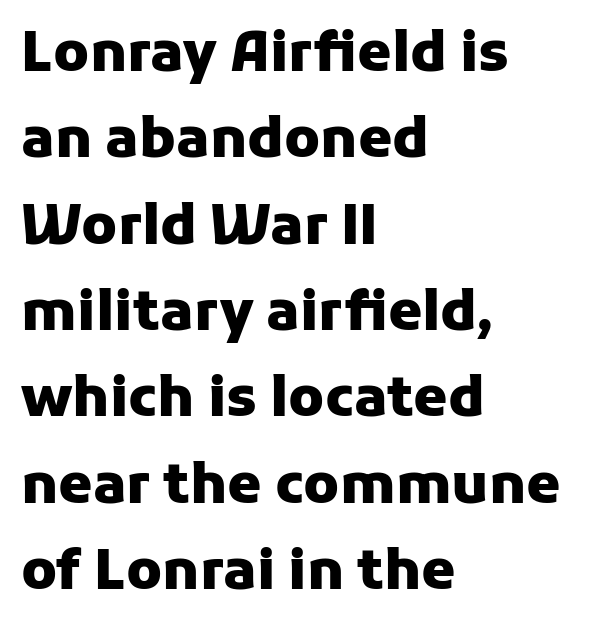
The space beneath each line is pristine and unruled. Every character sits straight up, as roman type does. The line texture is even and compact thanks to regular tracking. How heavy is the stroke? Heavy — this is a bold. Vertical spacing — default. These lines are rendered in a variable-pitch font.
